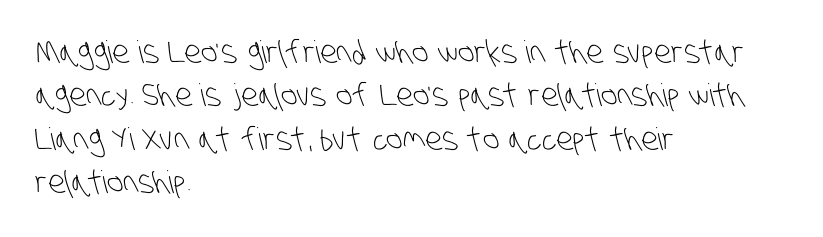
{"serif": "no", "bold": "no", "weight": "light", "width": "condensed", "stroke_contrast": "low", "x_height": "large", "monospaced": "no", "underline": "no", "align": "left", "line_spacing": "normal", "line_spacing_ratio": 1.4, "letter_spacing": "normal", "letter_spacing_em": 0.0, "glyph_px": 31}
